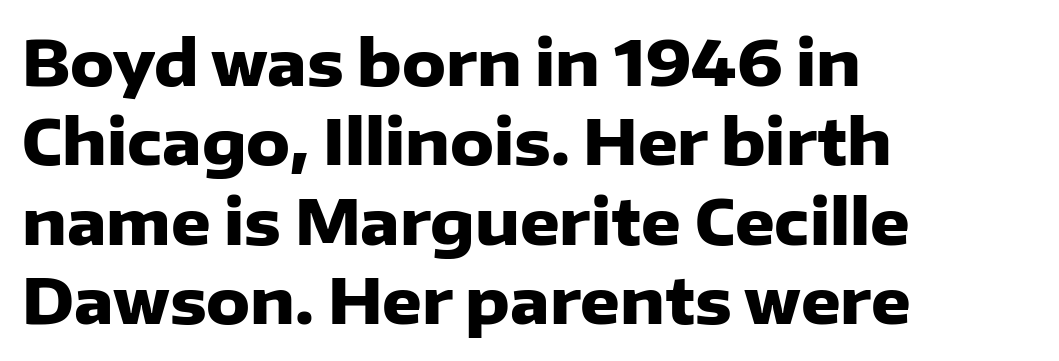
This is sans-serif lettering, the kind often seen on screens and signage. Check under the words: just untouched page. I'd describe the lettering as bold — thick and assertive. The passage shown is typed in a proportional face where columns would drift.
